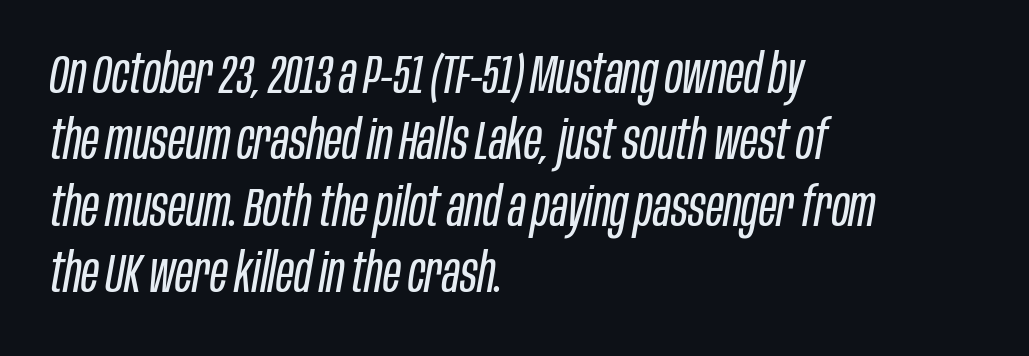
The image shows 54 px regular-weight, condensed type, italic (leaning right); set left-aligned, line spacing 1.23x, normal letter spacing, not underlined; low stroke contrast and a large x-height.
